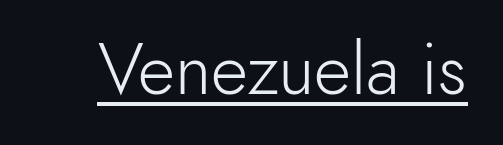
Think of a printed novel: that variable character pitch is what you see here. The glyphs are accompanied by a horizontal stroke just below them. The typography opts for an upright posture over an oblique one. Serifs: no, the terminals of the letterforms are clean. Tracking here is standard; glyphs follow each other at the usual distance.
